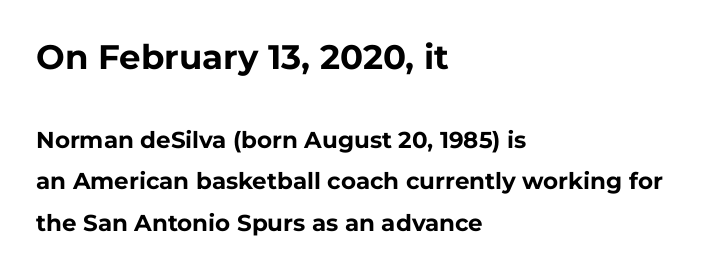
Q: Is the text bold? A: Yes.
Q: Is the text italic (slanted)? A: No, it is upright.
Q: Is the typeface a serif or a sans-serif typeface? A: Sans-serif.
Q: Is the text underlined? A: No.
Q: How is the paragraph aligned? A: Left-aligned.
Q: Is the spacing between letters normal or unusually wide? A: Normal.
Q: Which block of text is set in a larger size, the first (top) or the second (bottom)? A: The first (top) one.
Q: Width (condensed, normal, or wide)? A: Normal.
Q: Stroke contrast? A: Low.
Q: x-height? A: Medium.
Q: Monospaced? A: No.
